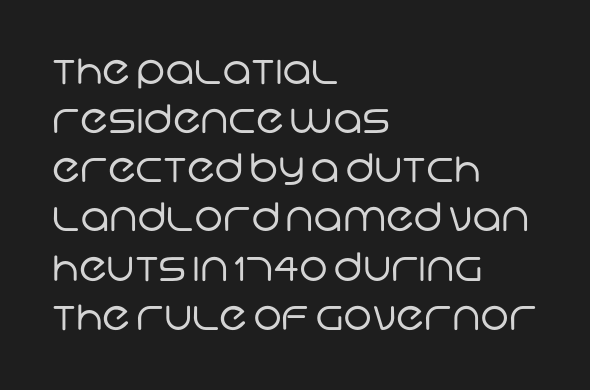
The image shows 39 px regular-weight sans-serif type; set left-aligned, normal line spacing (1.26x), normal letter spacing, not underlined; low stroke contrast and a large x-height.
